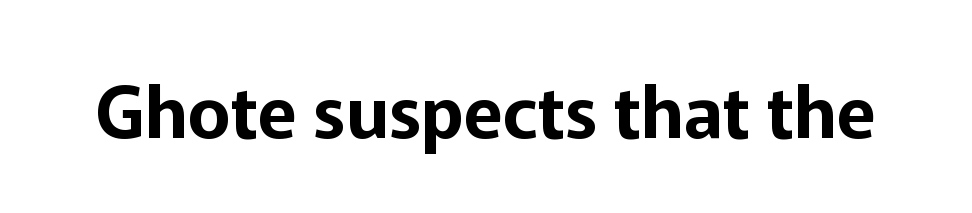
{"serif": "no", "italic": "no", "width": "normal", "stroke_contrast": "low", "x_height": "medium", "monospaced": "no", "underline": "no", "letter_spacing": "normal", "letter_spacing_em": 0.0, "glyph_px": 72}
